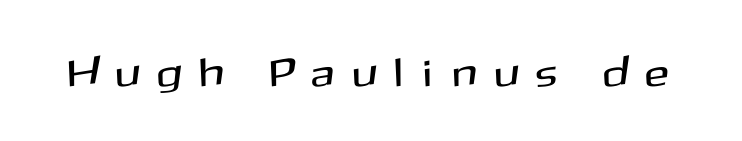
Observe the wide spacing: letters keep a clear distance from each other. Honestly, there is no underline to notice here at all. A typesetter would call this proportional, since set widths differ per character. A roman cut, with each character standing at attention.
